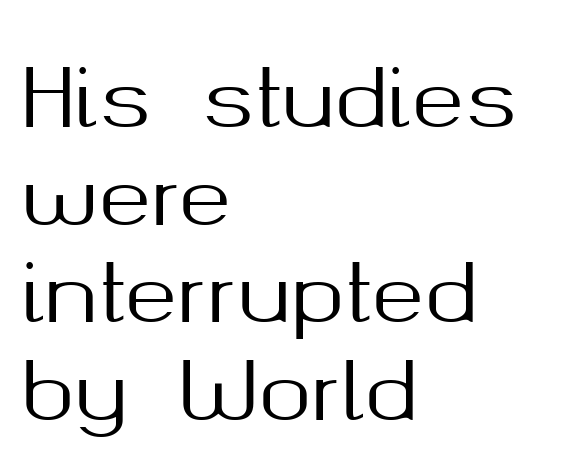
Q: Is the text italic (slanted)? A: No, it is upright.
Q: Is the typeface a serif or a sans-serif typeface? A: Sans-serif.
Q: Is the text underlined? A: No.
Q: How is the paragraph aligned? A: Left-aligned.
Q: Is the spacing between letters normal or unusually wide? A: Normal.
Q: Width (condensed, normal, or wide)? A: Normal.
Q: Stroke contrast? A: Medium.
Q: x-height? A: Medium.
Q: Monospaced? A: No.
